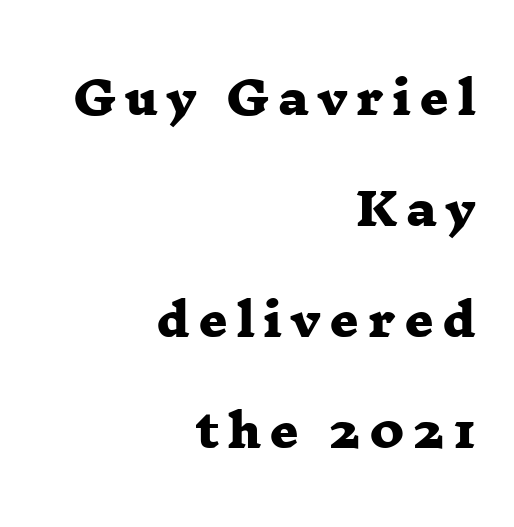
Its strokes are broad and dark, the hallmark of bold type. Type without underlining. Examine the stroke ends and you'll spot serifs. Looks like regular typesetting: each glyph gets only the width it needs.
